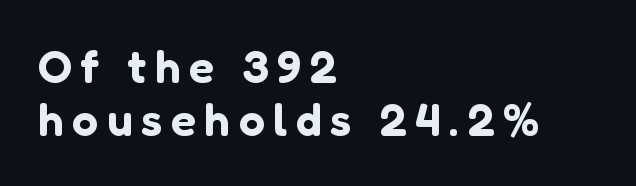
{"serif": "no", "italic": "no", "width": "normal", "stroke_contrast": "low", "x_height": "medium", "monospaced": "no", "underline": "no", "align": "left", "line_spacing_ratio": 1.16, "glyph_px": 46}
